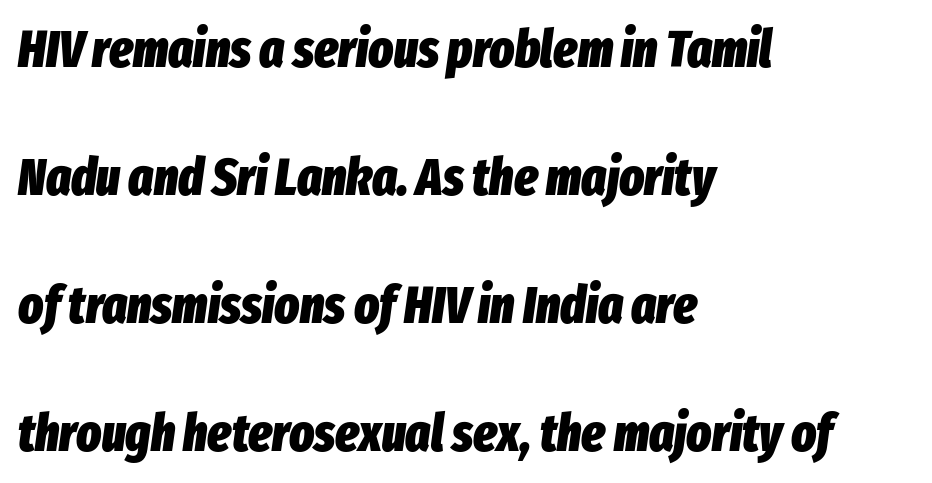
Q: Is the text bold? A: Yes.
Q: Is the text italic (slanted)? A: Yes, it leans right by about 8 degrees.
Q: Is the text underlined? A: No.
Q: How is the paragraph aligned? A: Left-aligned.
Q: Is the spacing between letters normal or unusually wide? A: Normal.
Q: Is the spacing between lines tight, normal or loose? A: Loose.
Q: Width (condensed, normal, or wide)? A: Condensed.
Q: Stroke contrast? A: Low.
Q: x-height? A: Medium.
Q: Monospaced? A: No.
